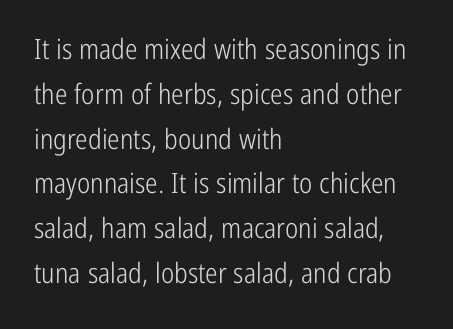
The image shows 28 px light, condensed sans-serif type, upright; set left-aligned, normal line spacing (1.6x), normal letter spacing, not underlined; low stroke contrast and a medium x-height.
